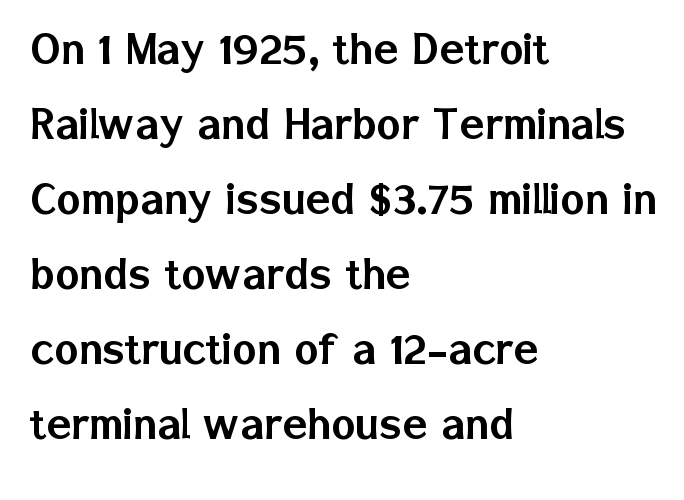
Every row of glyphs begins at an identical x-position on the left. What kind of face is this? One without serifs — a sans. Short note: letters normally spaced. What's the leading like? Ordinary, nothing unusual. The face used here is proportionally spaced, like ordinary book or web type. The specimen reads as upright at a glance.
